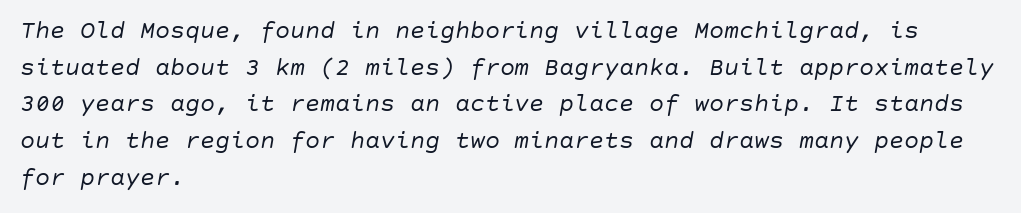
Q: Is the text bold? A: No.
Q: Is the text italic (slanted)? A: Yes, it leans right by about 10 degrees.
Q: Is the text underlined? A: No.
Q: How is the paragraph aligned? A: Left-aligned.
Q: Is the spacing between letters normal or unusually wide? A: Normal.
Q: Is the spacing between lines tight, normal or loose? A: Normal.
